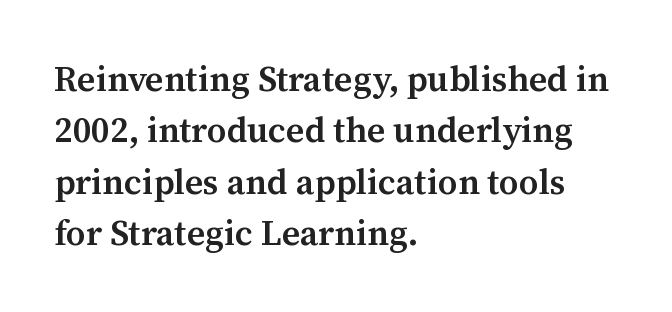
Typographically, this falls in the serif category. This is moderately heavy type, rendered in semibold. Vertical strokes here are truly vertical. The area under the type is left untouched.
